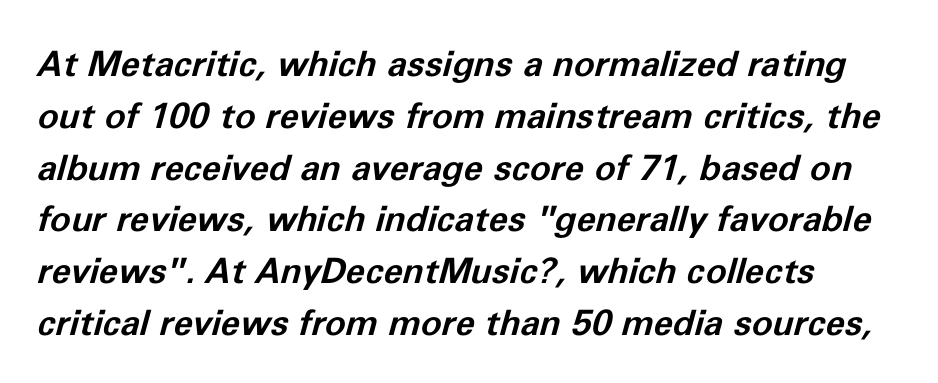
The image shows 35 px bold type, italic (leaning right); set normal line spacing (1.48x), normal letter spacing, not underlined; low stroke contrast and a medium x-height.
